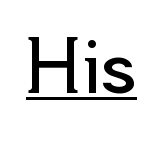
{"serif": "no", "italic": "no", "bold": "no", "weight": "regular", "width": "normal", "x_height": "small", "monospaced": "no", "underline": "yes", "letter_spacing": "normal", "letter_spacing_em": 0.0, "glyph_px": 70}
